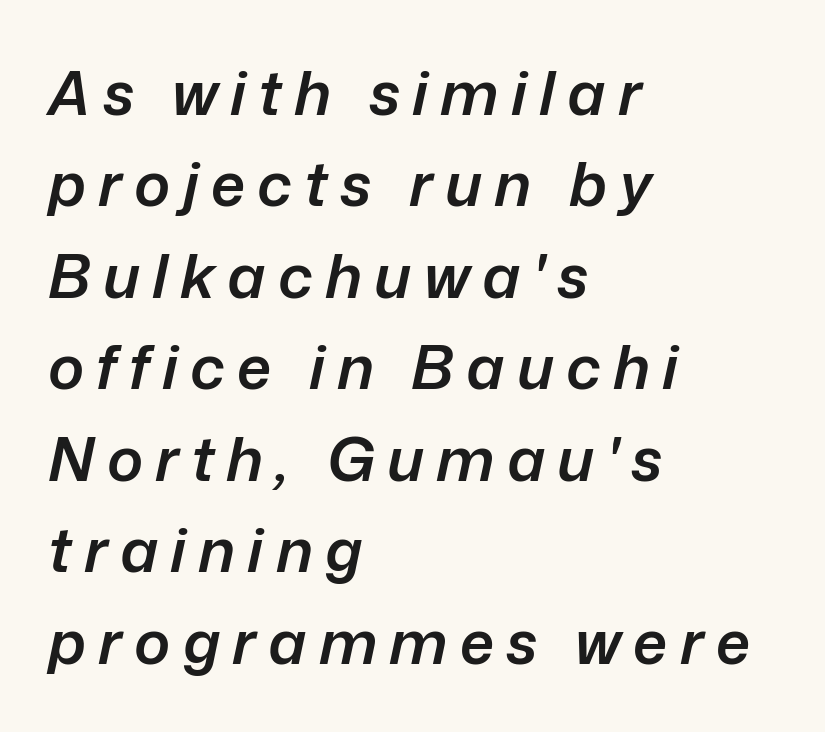
Q: Is the text bold? A: Semi-bold.
Q: Is the text italic (slanted)? A: Yes, it leans right by about 12 degrees.
Q: Is the text underlined? A: No.
Q: How is the paragraph aligned? A: Left-aligned.
Q: Is the spacing between letters normal or unusually wide? A: Unusually wide.
Q: Is the spacing between lines tight, normal or loose? A: Normal.
Q: Width (condensed, normal, or wide)? A: Normal.
Q: Stroke contrast? A: Low.
Q: x-height? A: Medium.
Q: Monospaced? A: No.
